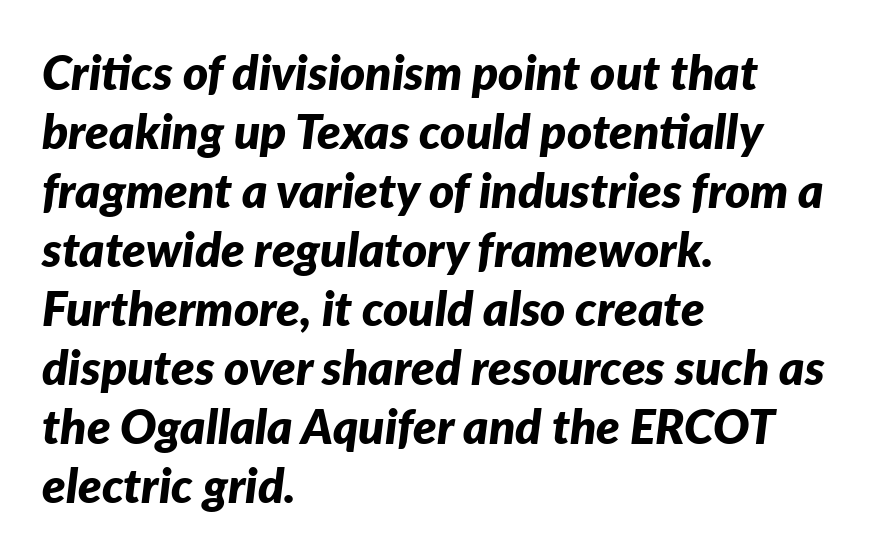
The image shows 48 px bold type, italic (leaning right); set left-aligned, line spacing 1.23x, normal letter spacing, not underlined; low stroke contrast and a medium x-height.
